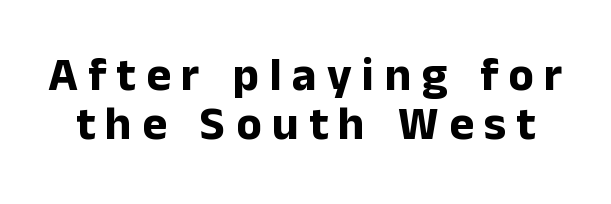
{"serif": "no", "italic": "no", "bold": "yes", "weight": "bold", "width": "normal", "stroke_contrast": "low", "x_height": "medium", "monospaced": "no", "underline": "no", "line_spacing": "tight", "line_spacing_ratio": 1.05, "letter_spacing": "wide", "letter_spacing_em": 0.22, "glyph_px": 47}
